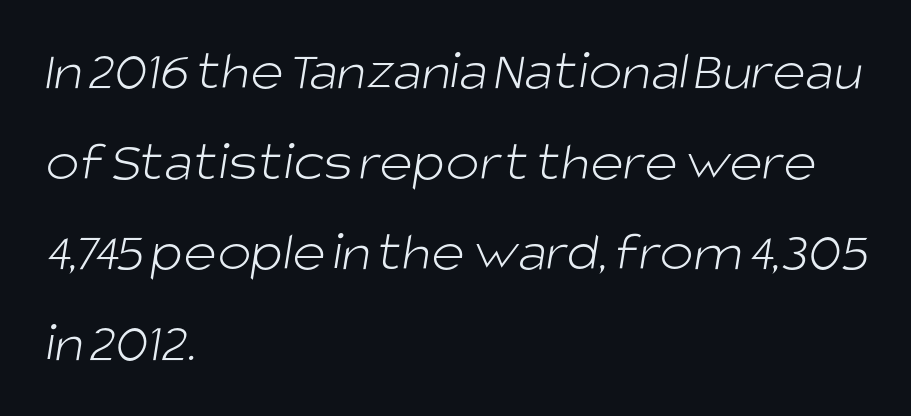
{"serif": "no", "bold": "no", "weight": "light", "width": "normal", "stroke_contrast": "low", "x_height": "large", "monospaced": "no", "underline": "no", "align": "left", "line_spacing": "normal", "line_spacing_ratio": 1.59, "letter_spacing": "normal", "letter_spacing_em": 0.0, "glyph_px": 57}
